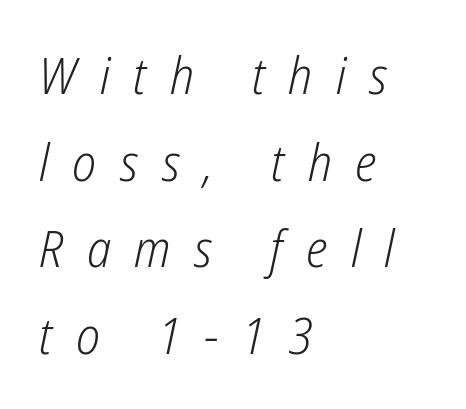
The image shows 51 px light, condensed type, italic (leaning right); set left-aligned, normal line spacing (1.7x), unusually wide letter spacing (+0.46 em), not underlined; low stroke contrast and a medium x-height.
